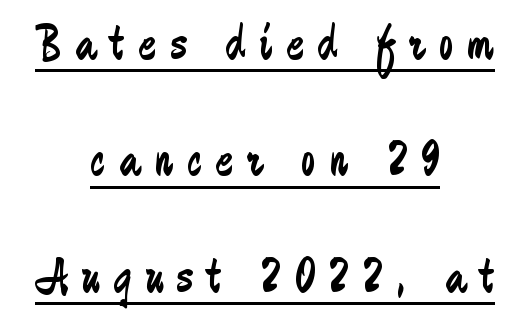
Q: Is the text bold? A: No.
Q: Is the text italic (slanted)? A: Yes.
Q: Is the typeface a serif or a sans-serif typeface? A: Sans-serif.
Q: Is the text underlined? A: Yes.
Q: How is the paragraph aligned? A: Centered.
Q: Is the spacing between letters normal or unusually wide? A: Unusually wide.
Q: Is the spacing between lines tight, normal or loose? A: Loose.
Q: Width (condensed, normal, or wide)? A: Condensed.
Q: Stroke contrast? A: Low.
Q: x-height? A: Medium.
Q: Monospaced? A: No.
